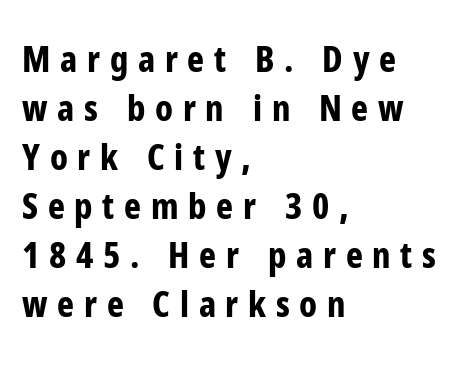
The passage shown stacks its lines at a standard gap. Summary of weight: heavy, a full bold. This sample uses expanded letter spacing, leaving extra air between glyphs. Type style note: lacks serifs. Does the lettering tilt? It doesn't — this is upright. Visually the block forms a straight wall on the left and a jagged coastline on the right.
